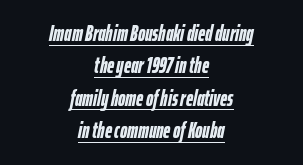
These lines sit exactly where default settings would place them. Each line is balanced around a shared central axis. The typography opts for an oblique posture over an upright one. Nobody touched the tracking dial on this one. You can see a thin bar hugging the bottom of the glyphs.
